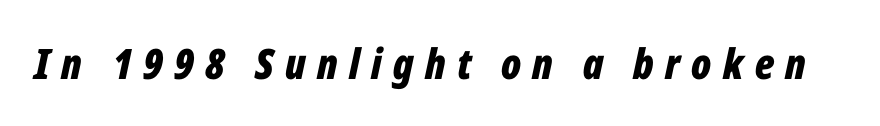
The image shows 42 px bold, condensed type, italic (leaning right); set unusually wide letter spacing (+0.27 em), not underlined; low stroke contrast and a medium x-height.
